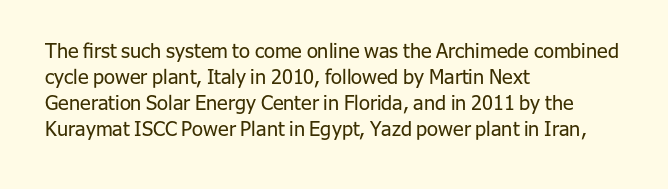
Q: Is the text bold? A: No.
Q: Is the text italic (slanted)? A: No, it is upright.
Q: Is the text underlined? A: No.
Q: How is the paragraph aligned? A: Left-aligned.
Q: Is the spacing between letters normal or unusually wide? A: Normal.
Q: Is the spacing between lines tight, normal or loose? A: Normal.
